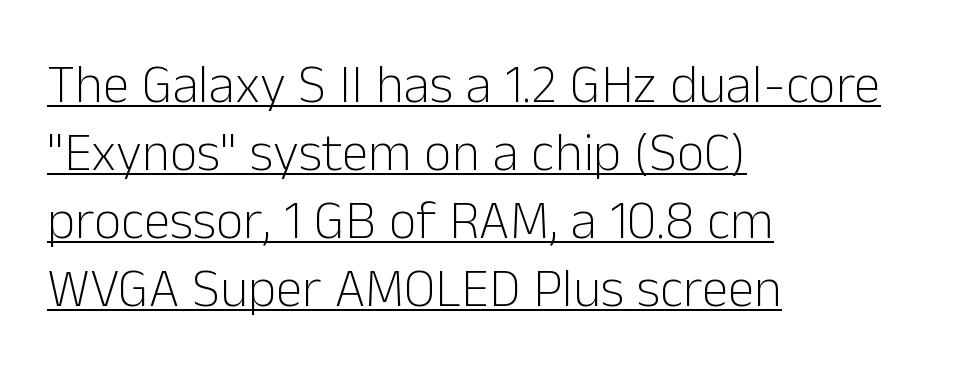
The ragged edge is on the right, which tells us the setting is flush left. Is the letter spacing exaggerated? No — it looks like the ordinary default. Spacing verdict: proportional, widths tailored to each character. This is roman type, the default non-slanted kind.
